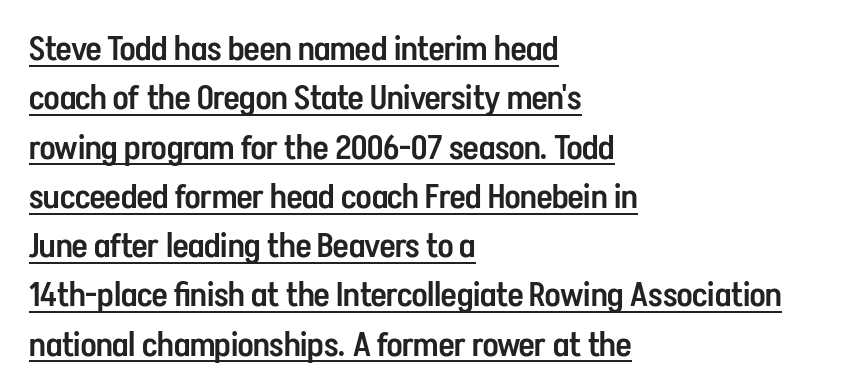
Q: Is the text bold? A: Semi-bold.
Q: Is the text italic (slanted)? A: No, it is upright.
Q: Is the typeface a serif or a sans-serif typeface? A: Sans-serif.
Q: Is the text underlined? A: Yes.
Q: How is the paragraph aligned? A: Left-aligned.
Q: Is the spacing between letters normal or unusually wide? A: Normal.
Q: Is the spacing between lines tight, normal or loose? A: Normal.
Q: Width (condensed, normal, or wide)? A: Condensed.
Q: Stroke contrast? A: Low.
Q: x-height? A: Medium.
Q: Monospaced? A: No.
